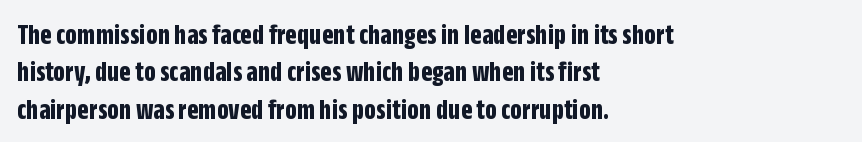
Q: Is the text bold? A: Yes.
Q: Is the text italic (slanted)? A: No, it is upright.
Q: Is the typeface a serif or a sans-serif typeface? A: Sans-serif.
Q: Is the text underlined? A: No.
Q: How is the paragraph aligned? A: Left-aligned.
Q: Is the spacing between letters normal or unusually wide? A: Normal.
Q: Is the spacing between lines tight, normal or loose? A: Normal.
Q: Width (condensed, normal, or wide)? A: Condensed.
Q: Stroke contrast? A: Low.
Q: x-height? A: Large.
Q: Monospaced? A: No.
